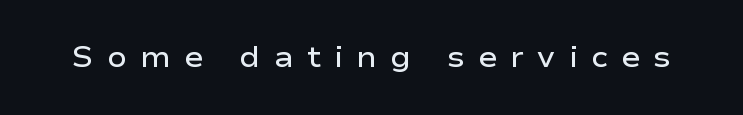
Q: Is the text bold? A: Semi-bold.
Q: Is the text italic (slanted)? A: No, it is upright.
Q: Is the typeface a serif or a sans-serif typeface? A: Sans-serif.
Q: Is the text underlined? A: No.
Q: Is the spacing between letters normal or unusually wide? A: Unusually wide.
Q: Width (condensed, normal, or wide)? A: Wide.
Q: Stroke contrast? A: Low.
Q: x-height? A: Medium.
Q: Monospaced? A: No.
